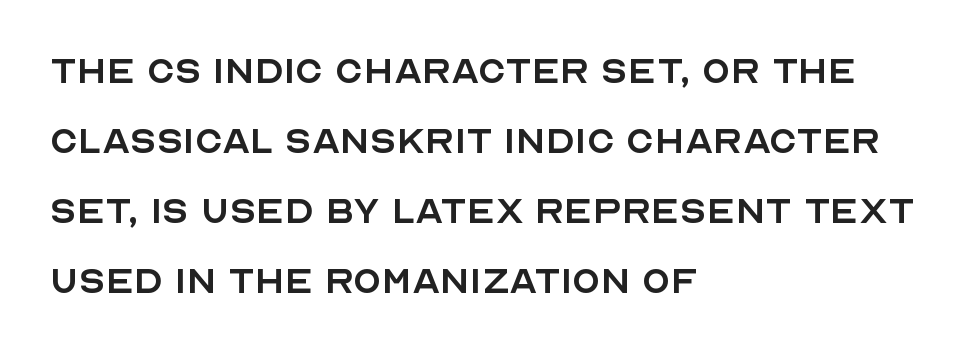
Nobody touched the tracking dial on this one. Typeset ragged right — the left edge is the straight one. A normal amount of white space separates one row of letters from the next. This reads as an unemphasized weight, regular at the heaviest. The gap between lines stays unmarked. Font category for this specimen: sans-serif.
